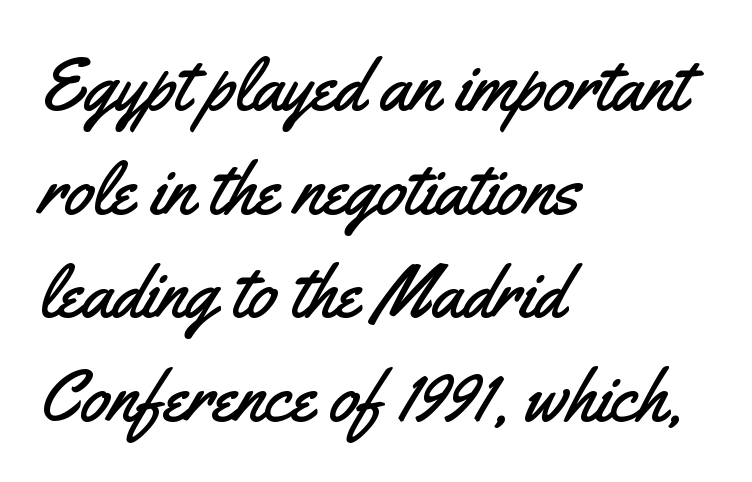
The designer went with a sans here, leaving each stem footless. The leading is moderate, giving the passage an even texture. Alignment: flush left. A typesetter would call this zero additional tracking. Nobody drew a line under any word here.
